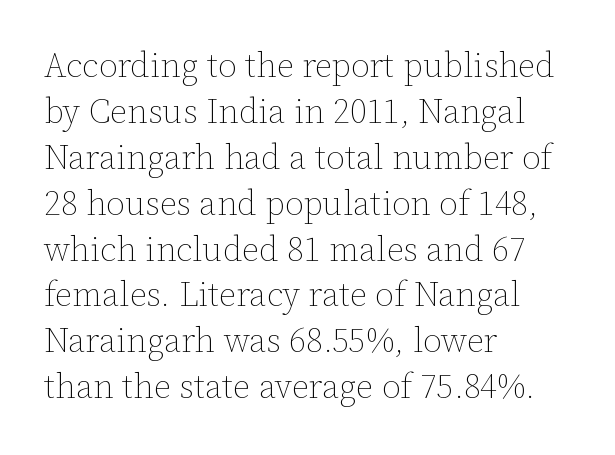
Q: Is the text bold? A: No.
Q: Is the text italic (slanted)? A: No, it is upright.
Q: Is the text underlined? A: No.
Q: How is the paragraph aligned? A: Left-aligned.
Q: Is the spacing between letters normal or unusually wide? A: Normal.
Q: Is the spacing between lines tight, normal or loose? A: Normal.
Q: Width (condensed, normal, or wide)? A: Normal.
Q: Stroke contrast? A: Low.
Q: x-height? A: Medium.
Q: Monospaced? A: No.
